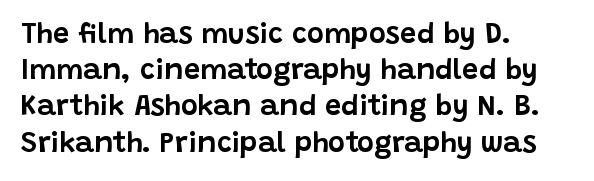
Whoever set this chose a conventional vertical rhythm. Decoration check: the copy has no underline. Does the type have serifs? No, each stem ends abruptly. Casual observation: everything's shoved over to the left. This sample has the flowing, uneven cadence of proportional lettering.
